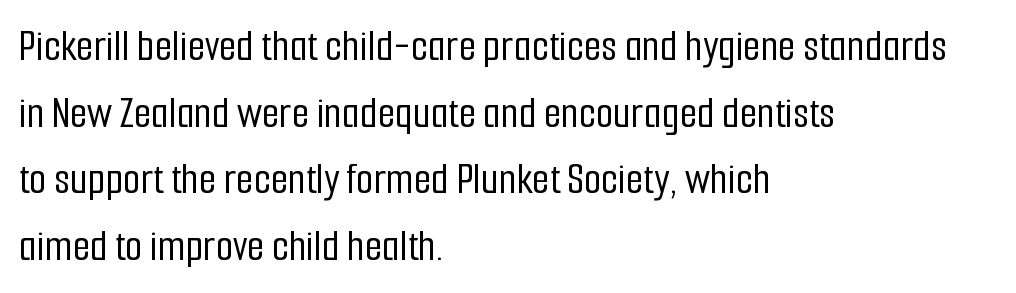
{"serif": "no", "italic": "no", "width": "condensed", "stroke_contrast": "low", "x_height": "medium", "monospaced": "no", "underline": "no", "align": "left", "line_spacing": "normal", "line_spacing_ratio": 1.48, "letter_spacing": "normal", "letter_spacing_em": 0.0, "glyph_px": 45}
